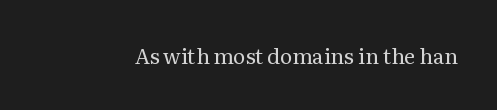
The passage shown is not underscored anywhere. The font's upright variant was chosen for this text. Stems here are at most as thick as an everyday book face. Observe the ordinary spacing: letters are neighbours, not strangers.
